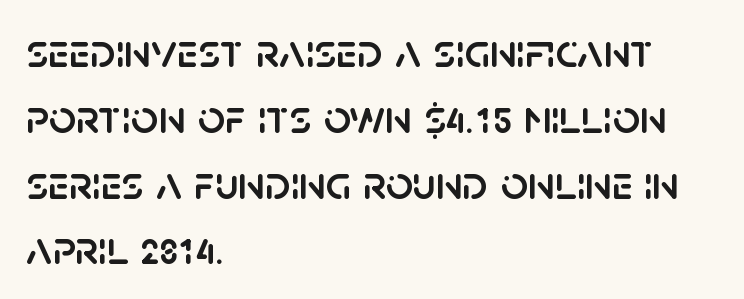
Q: Is the text italic (slanted)? A: No, it is upright.
Q: Is the typeface a serif or a sans-serif typeface? A: Sans-serif.
Q: Is the text underlined? A: No.
Q: How is the paragraph aligned? A: Left-aligned.
Q: Is the spacing between letters normal or unusually wide? A: Normal.
Q: Is the spacing between lines tight, normal or loose? A: Normal.
Q: Width (condensed, normal, or wide)? A: Normal.
Q: Stroke contrast? A: Low.
Q: x-height? A: Large.
Q: Monospaced? A: No.
